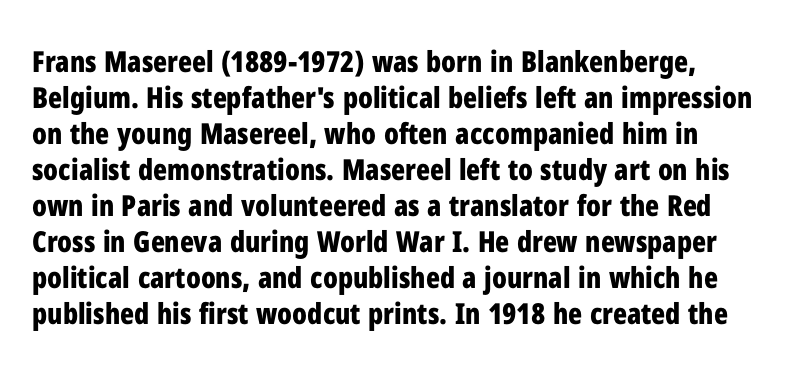
{"serif": "no", "italic": "no", "bold": "yes", "weight": "bold", "width": "condensed", "stroke_contrast": "low", "x_height": "medium", "monospaced": "no", "underline": "no", "line_spacing_ratio": 1.24, "letter_spacing": "normal", "letter_spacing_em": 0.0, "glyph_px": 29}
